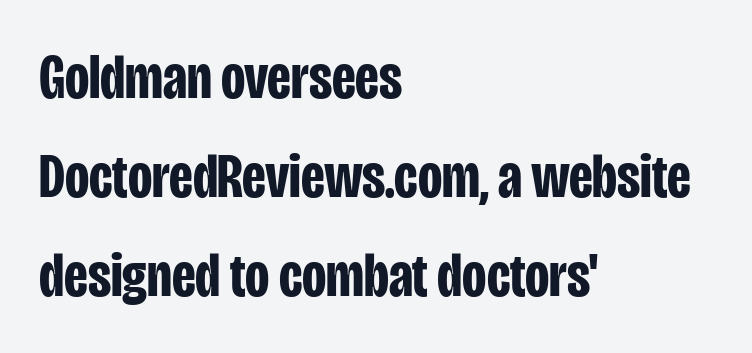
These lines are rendered in a variable-pitch font. The foot of each line stays bare and open. Leftover space on each line is placed entirely after the last word. Are there feet on the stems? There aren't — it's a sans. Italic? Not at all — the glyphs are vertical. Typographic density is high because the face is bold.
